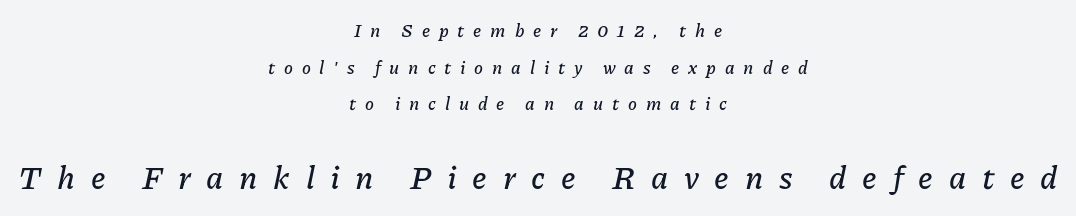
Q: Is the text italic (slanted)? A: Yes, it leans right by about 11 degrees.
Q: Is the text underlined? A: No.
Q: How is the paragraph aligned? A: Centered.
Q: Is the spacing between letters normal or unusually wide? A: Unusually wide.
Q: Is the spacing between lines tight, normal or loose? A: Loose.
Q: Which block of text is set in a larger size, the first (top) or the second (bottom)? A: The second (bottom) one.
Q: Width (condensed, normal, or wide)? A: Normal.
Q: Stroke contrast? A: Low.
Q: x-height? A: Medium.
Q: Monospaced? A: No.
